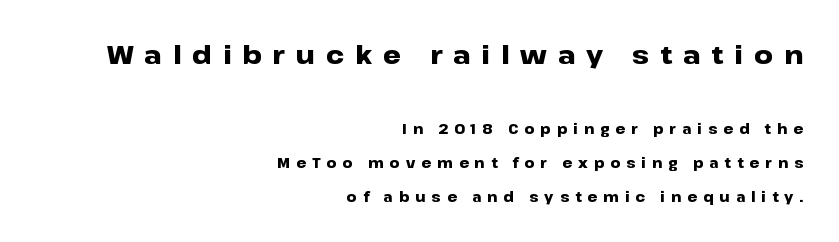
{"italic": "no", "bold": "yes", "underline": "no", "align": "right", "line_spacing": "loose", "line_spacing_ratio": 2.41, "letter_spacing": "wide", "letter_spacing_em": 0.42, "larger_block": "first", "size_ratio": 1.86, "glyph_px": 26}
